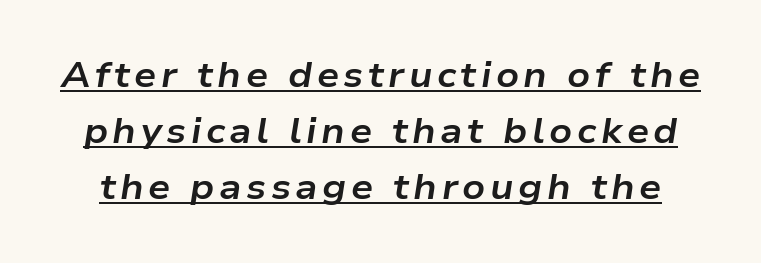
{"italic": "yes", "lean": "right", "slant_degrees": 9, "bold": "yes", "weight": "bold", "width": "wide", "stroke_contrast": "low", "x_height": "medium", "monospaced": "no", "underline": "yes", "line_spacing": "normal", "line_spacing_ratio": 1.6, "glyph_px": 35}
